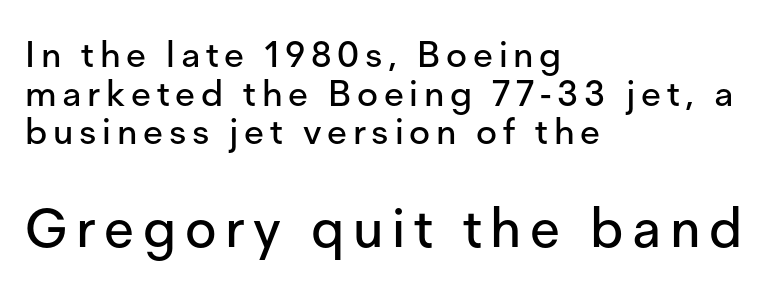
Q: Is the text italic (slanted)? A: No, it is upright.
Q: Is the typeface a serif or a sans-serif typeface? A: Sans-serif.
Q: Is the text underlined? A: No.
Q: How is the paragraph aligned? A: Left-aligned.
Q: Is the spacing between lines tight, normal or loose? A: Tight.
Q: Which block of text is set in a larger size, the first (top) or the second (bottom)? A: The second (bottom) one.
Q: Width (condensed, normal, or wide)? A: Normal.
Q: Stroke contrast? A: Low.
Q: x-height? A: Medium.
Q: Monospaced? A: No.
